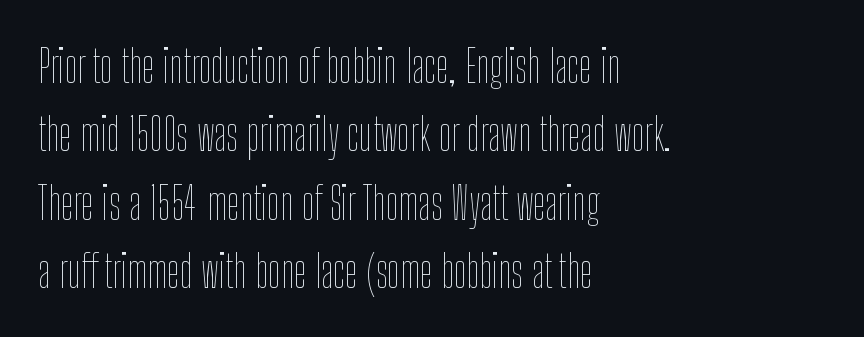
Q: Is the text bold? A: No.
Q: Is the text italic (slanted)? A: No, it is upright.
Q: Is the text underlined? A: No.
Q: How is the paragraph aligned? A: Left-aligned.
Q: Is the spacing between letters normal or unusually wide? A: Normal.
Q: Is the spacing between lines tight, normal or loose? A: Normal.
Q: Width (condensed, normal, or wide)? A: Condensed.
Q: Stroke contrast? A: Low.
Q: x-height? A: Medium.
Q: Monospaced? A: No.
